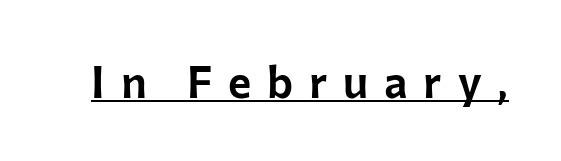
{"serif": "no", "italic": "no", "width": "normal", "stroke_contrast": "low", "x_height": "medium", "monospaced": "no", "underline": "yes", "letter_spacing": "wide", "letter_spacing_em": 0.36, "glyph_px": 44}
